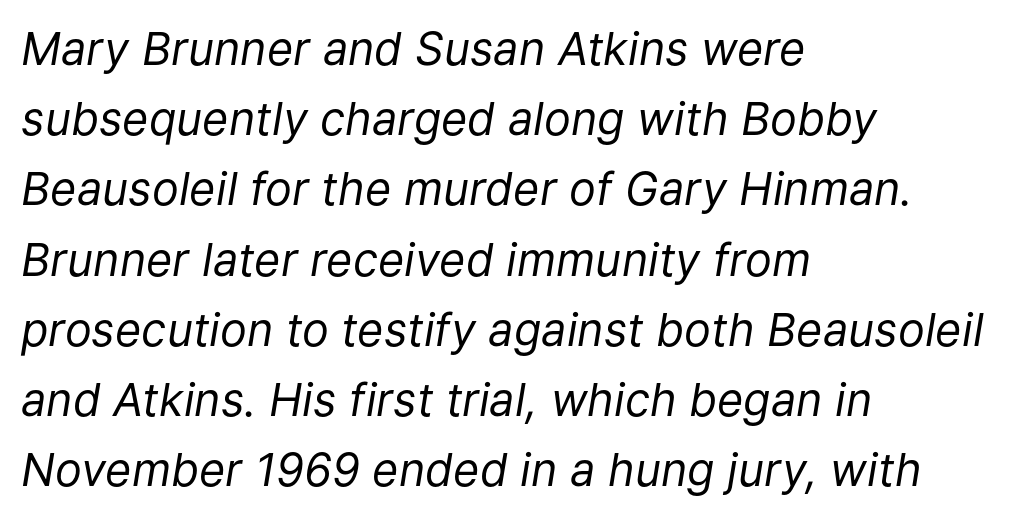
{"italic": "yes", "lean": "right", "slant_degrees": 9, "bold": "no", "weight": "regular", "width": "normal", "stroke_contrast": "low", "x_height": "medium", "monospaced": "no", "underline": "no", "align": "left", "line_spacing": "normal", "line_spacing_ratio": 1.56, "letter_spacing": "normal", "letter_spacing_em": 0.0, "glyph_px": 45}
